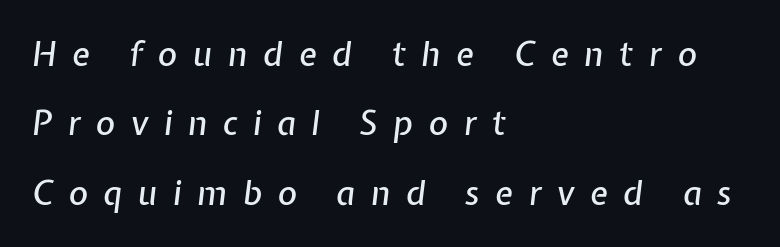
The image shows 33 px text type, italic (leaning right); set left-aligned, loose line spacing (2.1x), unusually wide letter spacing (+0.47 em), not underlined; low stroke contrast and a medium x-height.
